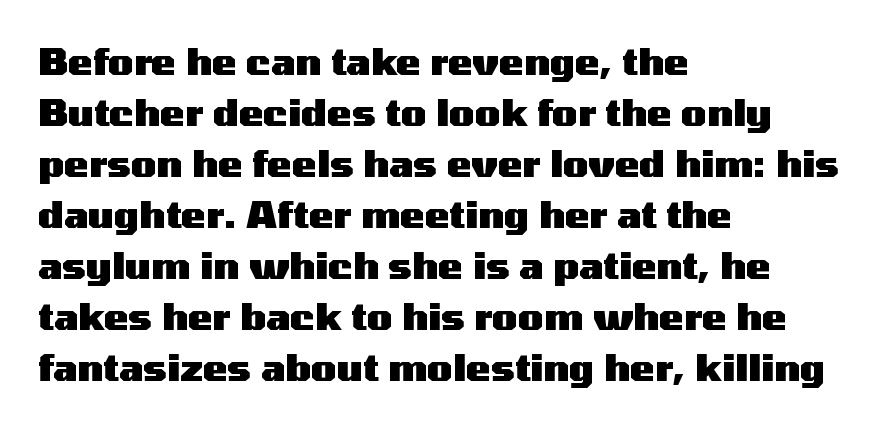
Q: Is the text bold? A: Yes.
Q: Is the text italic (slanted)? A: No, it is upright.
Q: Is the typeface a serif or a sans-serif typeface? A: Sans-serif.
Q: Is the text underlined? A: No.
Q: How is the paragraph aligned? A: Left-aligned.
Q: Is the spacing between letters normal or unusually wide? A: Normal.
Q: Is the spacing between lines tight, normal or loose? A: Normal.
Q: Width (condensed, normal, or wide)? A: Wide.
Q: Stroke contrast? A: Medium.
Q: x-height? A: Medium.
Q: Monospaced? A: No.
